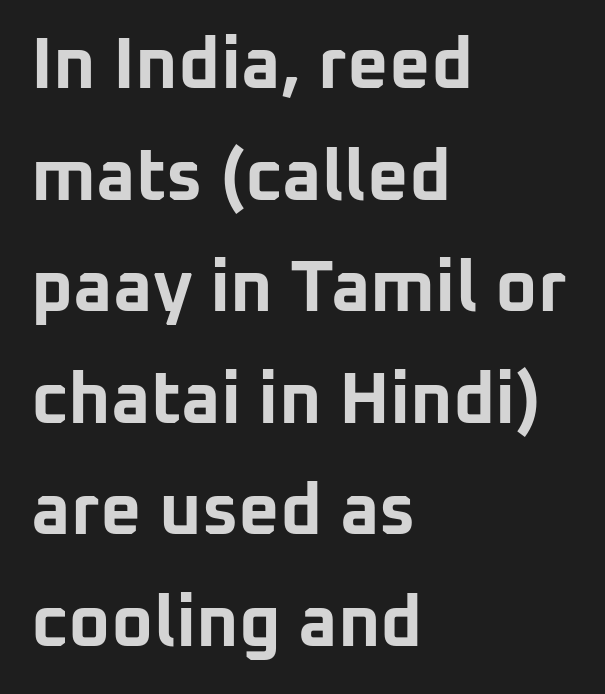
Q: Is the text bold? A: Yes.
Q: Is the text italic (slanted)? A: No, it is upright.
Q: Is the typeface a serif or a sans-serif typeface? A: Sans-serif.
Q: Is the text underlined? A: No.
Q: How is the paragraph aligned? A: Left-aligned.
Q: Is the spacing between letters normal or unusually wide? A: Normal.
Q: Is the spacing between lines tight, normal or loose? A: Normal.
Q: Width (condensed, normal, or wide)? A: Normal.
Q: Stroke contrast? A: Low.
Q: x-height? A: Medium.
Q: Monospaced? A: No.
